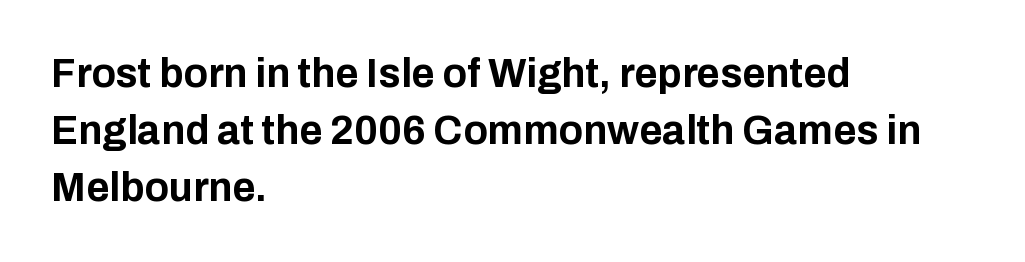
The font's upright variant was chosen for this text. The rendering anchors every line to the left-hand side. The face used here is a sans, in the tradition of grotesques and geometrics. The passage shown is typed in a proportional face where columns would drift.
